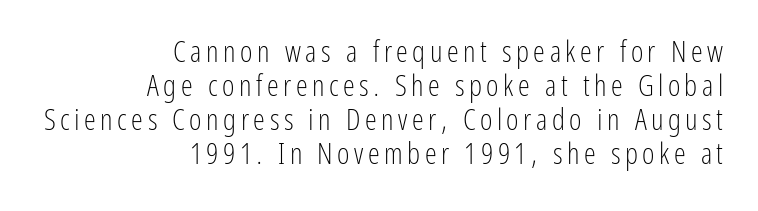
Each letter's strokes conclude bluntly, with no projecting serifs. Do the characters align in a grid? No, the font is proportional. Line endings align vertically; line beginnings do not. The designer dialed line spacing down below the default. Stem width sits at or under what a default text font uses. Every character sits straight up, as roman type does.
